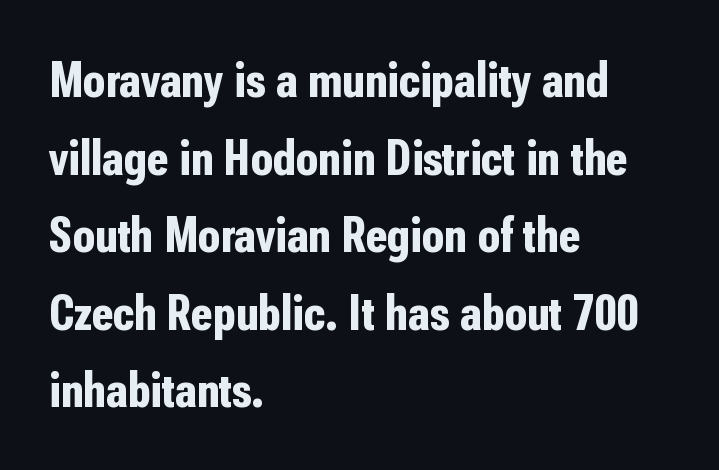
The gaps between neighbouring characters are ordinary and unremarkable. The block of text has a typical density, with ordinary space between rows. Do the letters lean? They stand straight. These lines are set flush left with a ragged right edge. Note: no serifs on the glyphs. As a designer I'd log this as weight 700, bold.
